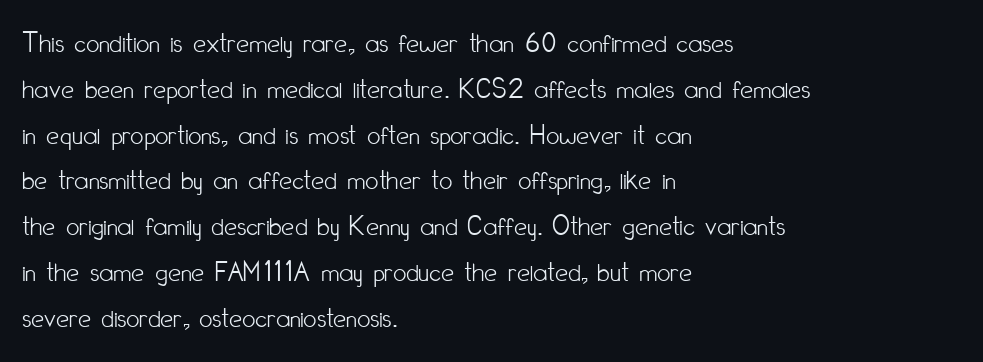
Glyph-to-glyph distance matches everyday printed text. These lines sit exactly where default settings would place them. Each letter keeps its own natural width here, so spacing adapts to shape. The lettering stays uniformly vertical, giving the passage a roman look. A quiet, ordinary-to-light weight characterises the typeface. All the whitespace from short lines collects on the right.
